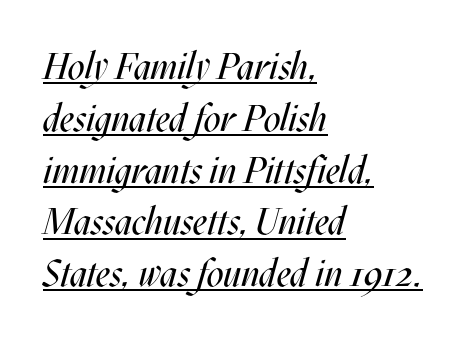
{"italic": "yes", "lean": "right", "slant_degrees": 17, "bold": "no", "weight": "regular", "width": "condensed", "stroke_contrast": "medium", "x_height": "large", "monospaced": "no", "underline": "yes", "align": "left", "line_spacing": "normal", "line_spacing_ratio": 1.4, "letter_spacing": "normal", "letter_spacing_em": 0.0, "glyph_px": 37}
